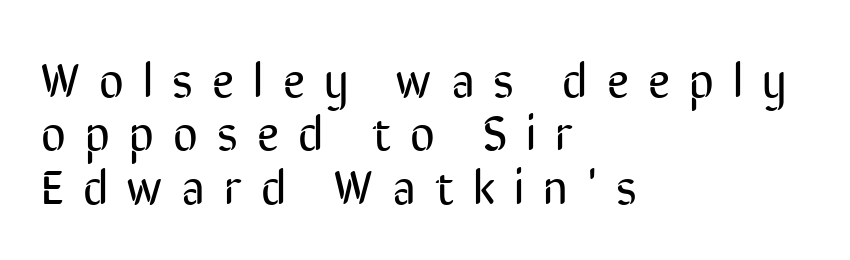
Letterform terminals end flat and unadorned throughout the passage. Descenders are the only things crossing below the line. Notice how descenders almost collide with the ascenders below — that's tight leading. Proportional: the letters do not fall into vertical columns. Short note: letters widely spaced.
